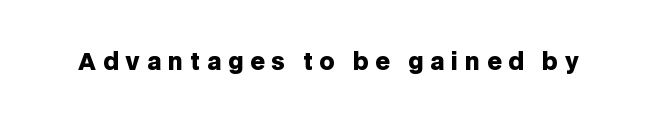
The image shows 23 px bold type, upright; set unusually wide letter spacing (+0.3 em), not underlined.
